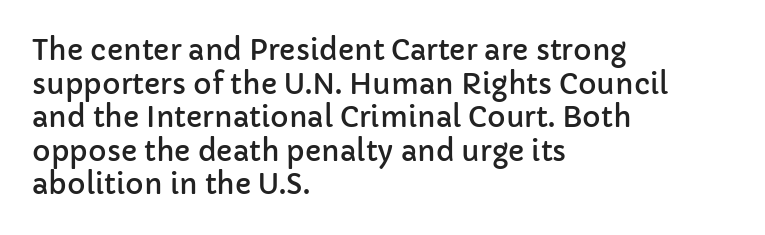
{"serif": "no", "italic": "no", "width": "normal", "stroke_contrast": "low", "x_height": "medium", "monospaced": "no", "underline": "no", "align": "left", "line_spacing_ratio": 1.2, "letter_spacing": "normal", "letter_spacing_em": 0.0, "glyph_px": 28}
